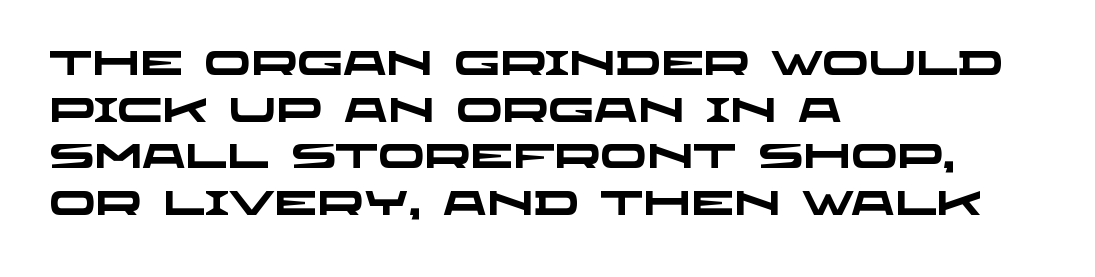
{"serif": "no", "bold": "yes", "weight": "heavy", "width": "wide", "stroke_contrast": "low", "x_height": "large", "monospaced": "no", "underline": "no", "align": "left", "line_spacing": "normal", "line_spacing_ratio": 1.37, "letter_spacing": "normal", "letter_spacing_em": 0.0, "glyph_px": 34}
